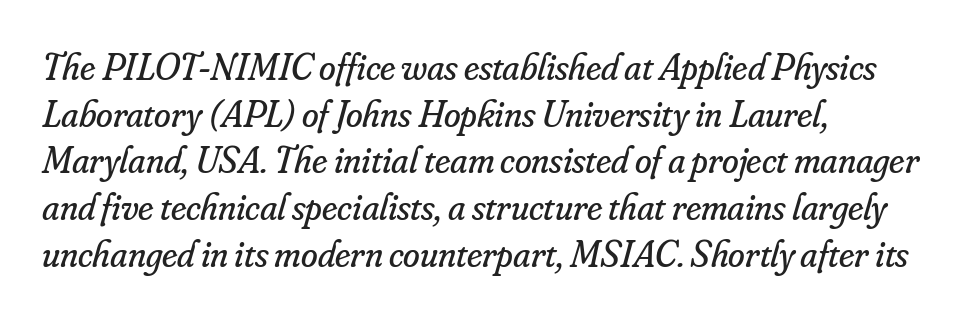
The image shows 38 px regular-weight serif type, italic (leaning right); set left-aligned, line spacing 1.23x, normal letter spacing, not underlined; low stroke contrast and a small x-height.
